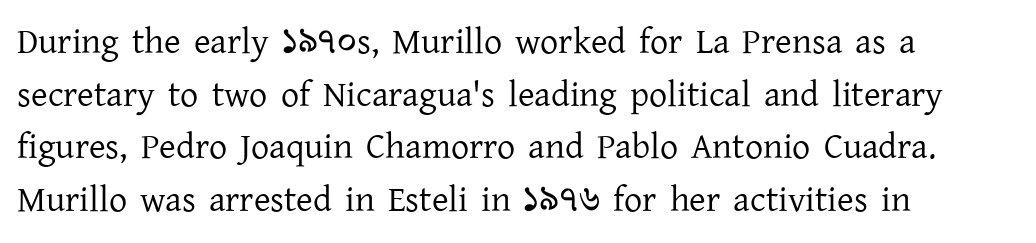
{"serif": "yes", "italic": "no", "bold": "no", "weight": "regular", "width": "normal", "stroke_contrast": "low", "x_height": "medium", "monospaced": "no", "underline": "no", "align": "left", "line_spacing": "normal", "line_spacing_ratio": 1.46, "letter_spacing": "normal", "letter_spacing_em": 0.0, "glyph_px": 36}
